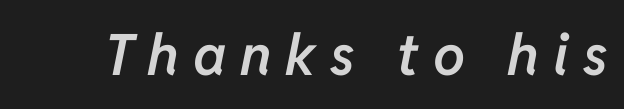
Q: Is the text bold? A: Semi-bold.
Q: Is the text italic (slanted)? A: Yes, it leans right by about 11 degrees.
Q: Is the text underlined? A: No.
Q: Is the spacing between letters normal or unusually wide? A: Unusually wide.
Q: Width (condensed, normal, or wide)? A: Normal.
Q: Stroke contrast? A: Low.
Q: x-height? A: Medium.
Q: Monospaced? A: No.
